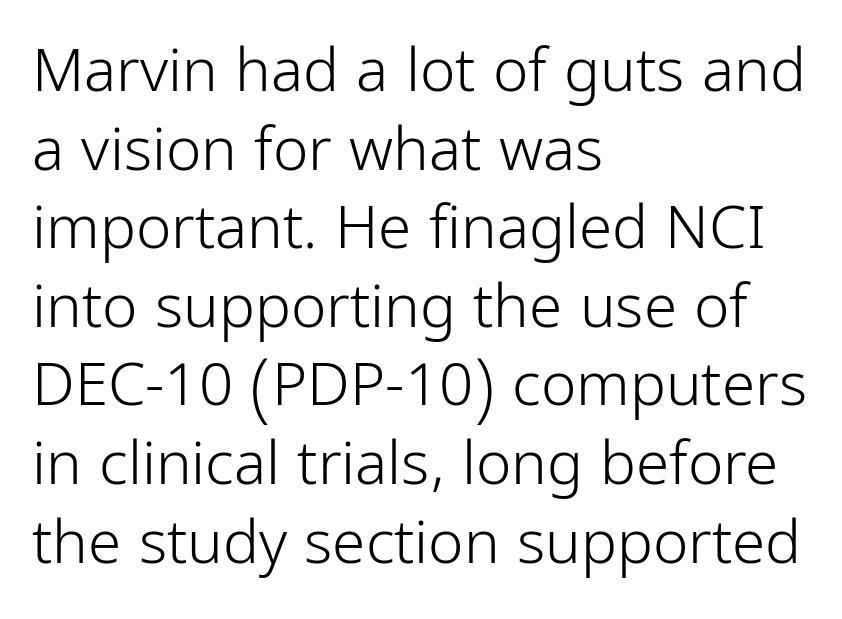
Q: Is the text bold? A: No.
Q: Is the text italic (slanted)? A: No, it is upright.
Q: Is the typeface a serif or a sans-serif typeface? A: Sans-serif.
Q: Is the text underlined? A: No.
Q: How is the paragraph aligned? A: Left-aligned.
Q: Is the spacing between letters normal or unusually wide? A: Normal.
Q: Is the spacing between lines tight, normal or loose? A: Normal.
Q: Width (condensed, normal, or wide)? A: Condensed.
Q: Stroke contrast? A: Low.
Q: x-height? A: Medium.
Q: Monospaced? A: No.
